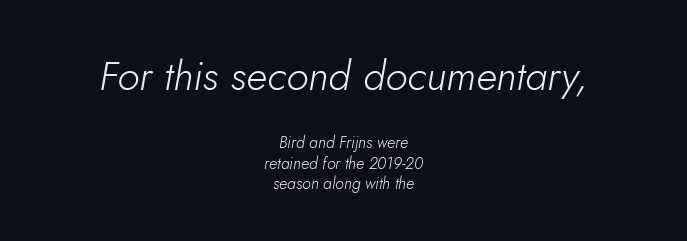
Q: Is the text bold? A: No.
Q: Is the text italic (slanted)? A: Yes, it leans right by about 5 degrees.
Q: Is the text underlined? A: No.
Q: How is the paragraph aligned? A: Centered.
Q: Is the spacing between letters normal or unusually wide? A: Normal.
Q: Is the spacing between lines tight, normal or loose? A: Normal.
Q: Which block of text is set in a larger size, the first (top) or the second (bottom)? A: The first (top) one.
Q: Width (condensed, normal, or wide)? A: Normal.
Q: Stroke contrast? A: Low.
Q: x-height? A: Small.
Q: Monospaced? A: No.
